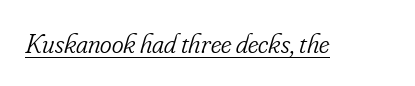
The rendering shows small feet on the letterforms — a serif design. Students, observe the line beneath the letters — that is underlining. These lines are rendered in a variable-pitch font. The horizontal fit of the characters is conventional and even. Counters stay open thanks to moderate or lighter strokes. The passage shown leans; its letterforms are oblique.
